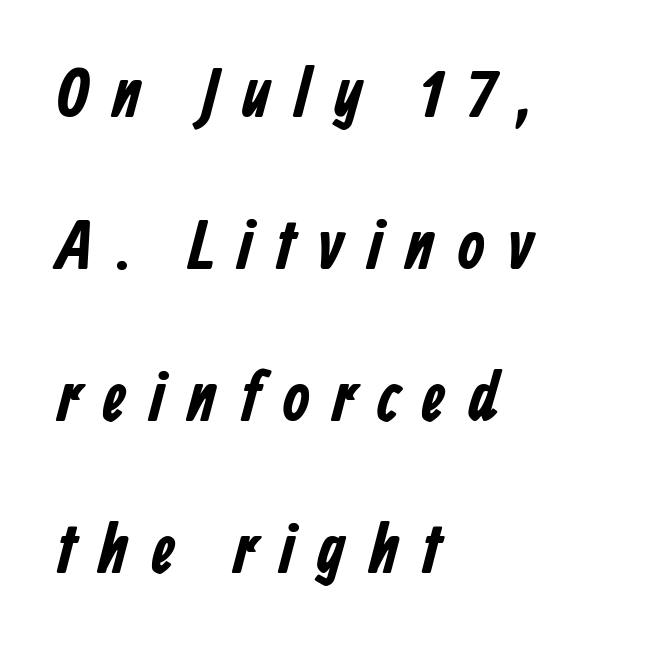
The image shows 70 px condensed sans-serif type; set left-aligned, loose line spacing (2.17x), unusually wide letter spacing (+0.31 em), not underlined; low stroke contrast and a medium x-height.
